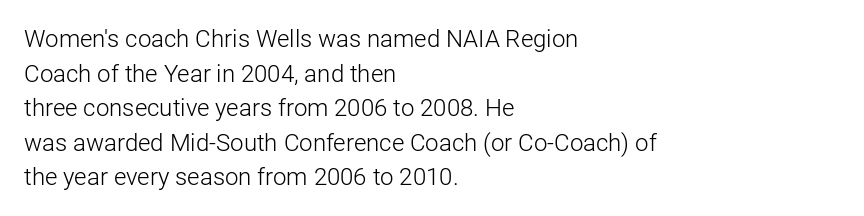
{"italic": "no", "bold": "no", "underline": "no", "align": "left", "line_spacing": "normal", "line_spacing_ratio": 1.44, "letter_spacing": "normal", "letter_spacing_em": 0.0, "glyph_px": 24}
